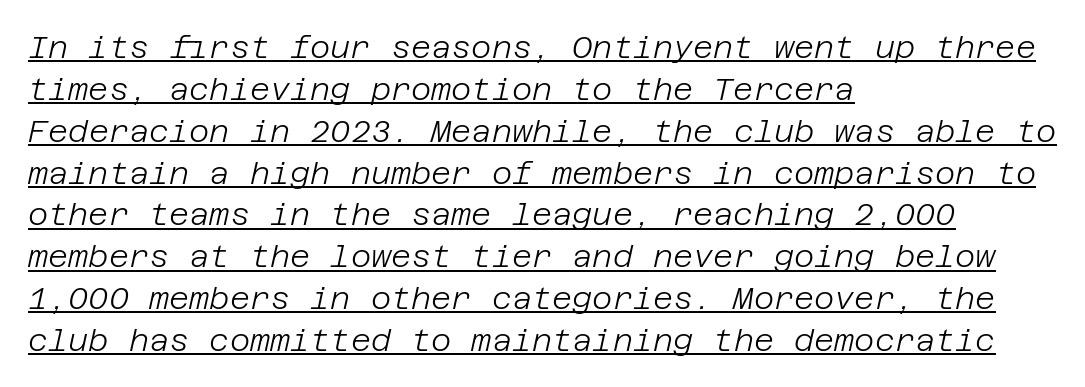
{"italic": "yes", "lean": "right", "slant_degrees": 12, "bold": "no", "weight": "light", "width": "normal", "stroke_contrast": "low", "x_height": "large", "underline": "yes", "align": "left", "line_spacing": "normal", "line_spacing_ratio": 1.35, "letter_spacing": "normal", "letter_spacing_em": 0.0, "glyph_px": 31}
